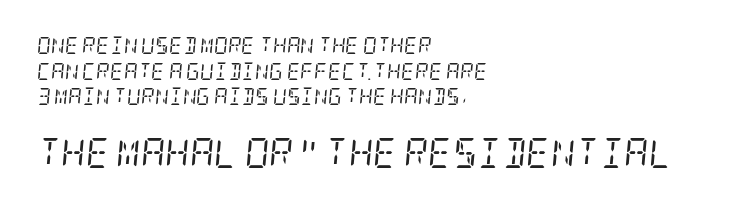
{"serif": "yes", "italic": "yes", "lean": "right", "slant_degrees": 5, "bold": "no", "weight": "regular", "width": "condensed", "stroke_contrast": "low", "x_height": "large", "underline": "no", "align": "left", "line_spacing": "normal", "line_spacing_ratio": 1.51, "letter_spacing": "normal", "letter_spacing_em": 0.0, "larger_block": "second", "size_ratio": 1.76, "glyph_px": 30}
